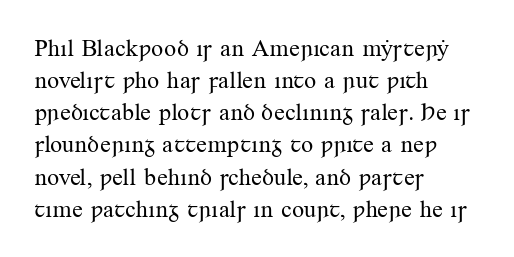
Q: Is the text bold? A: No.
Q: Is the text italic (slanted)? A: No, it is upright.
Q: Is the text underlined? A: No.
Q: How is the paragraph aligned? A: Left-aligned.
Q: Is the spacing between letters normal or unusually wide? A: Normal.
Q: Is the spacing between lines tight, normal or loose? A: Normal.
